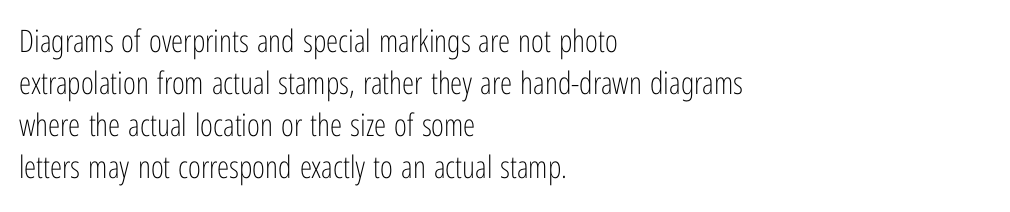
Q: Is the text bold? A: No.
Q: Is the text italic (slanted)? A: No, it is upright.
Q: Is the typeface a serif or a sans-serif typeface? A: Sans-serif.
Q: Is the text underlined? A: No.
Q: How is the paragraph aligned? A: Left-aligned.
Q: Is the spacing between letters normal or unusually wide? A: Normal.
Q: Is the spacing between lines tight, normal or loose? A: Normal.
Q: Width (condensed, normal, or wide)? A: Condensed.
Q: Stroke contrast? A: Low.
Q: x-height? A: Medium.
Q: Monospaced? A: No.
